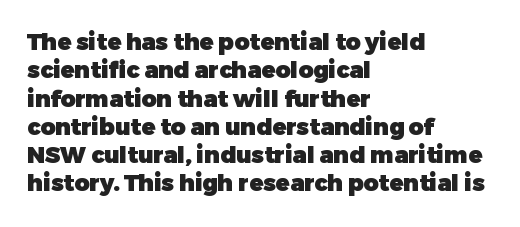
The image shows 23 px bold type, upright; set left-aligned, line spacing 1.23x, normal letter spacing, not underlined.
